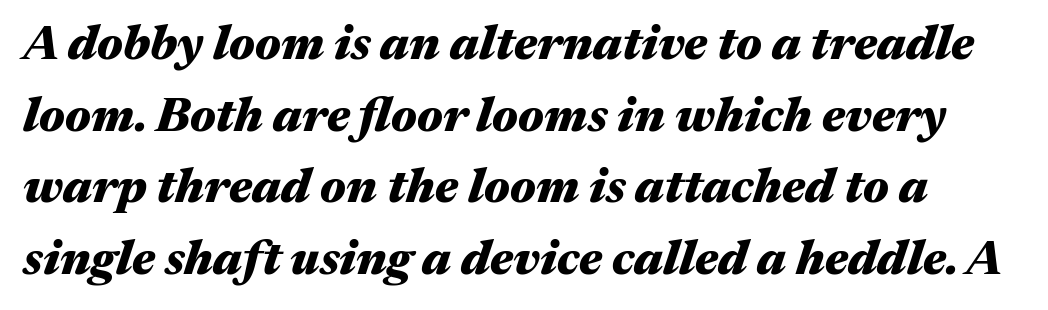
Q: Is the text bold? A: Yes.
Q: Is the text italic (slanted)? A: Yes, it leans right by about 17 degrees.
Q: Is the text underlined? A: No.
Q: Is the spacing between letters normal or unusually wide? A: Normal.
Q: Is the spacing between lines tight, normal or loose? A: Normal.
Q: Width (condensed, normal, or wide)? A: Wide.
Q: Stroke contrast? A: Medium.
Q: x-height? A: Medium.
Q: Monospaced? A: No.
